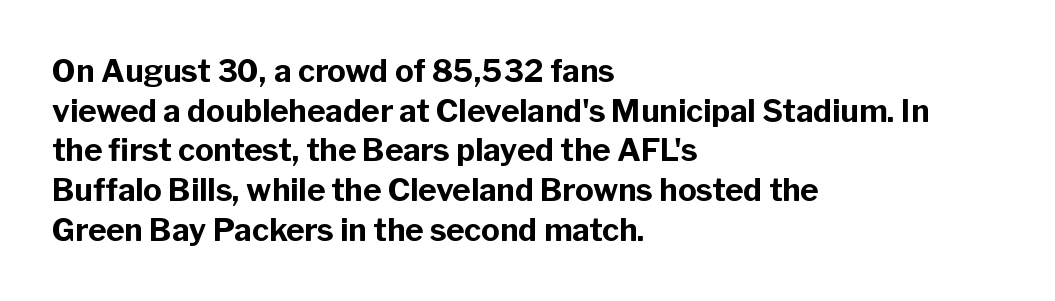
The image shows 31 px bold sans-serif type, upright; set left-aligned, normal line spacing (1.28x), normal letter spacing, not underlined; low stroke contrast and a medium x-height.
